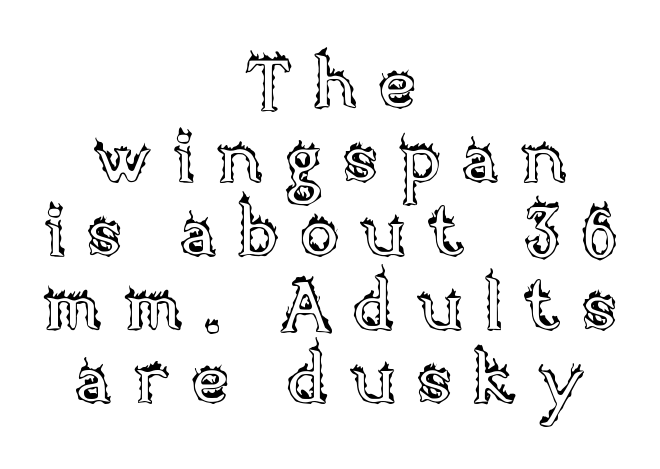
{"italic": "no", "width": "normal", "x_height": "large", "monospaced": "no", "underline": "no", "align": "center", "line_spacing": "tight", "line_spacing_ratio": 1.04, "letter_spacing": "wide", "letter_spacing_em": 0.29, "glyph_px": 71}
